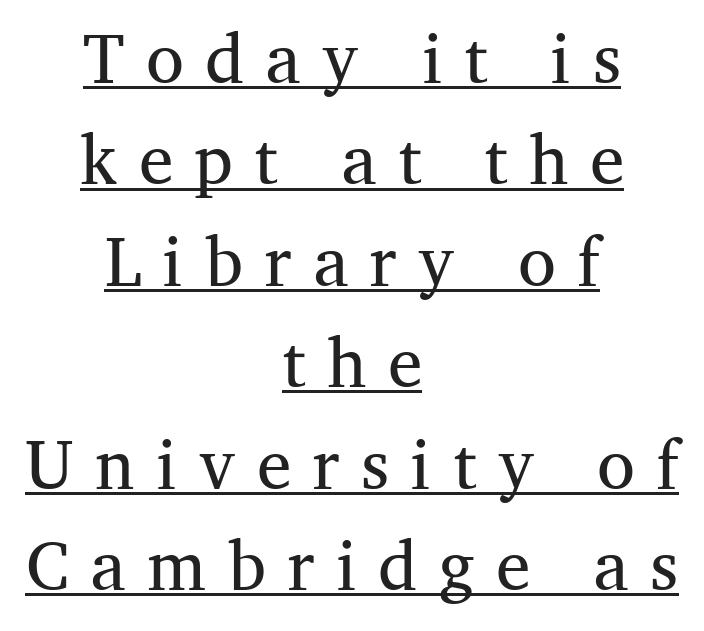
Q: Is the text bold? A: No.
Q: Is the text italic (slanted)? A: No, it is upright.
Q: Is the typeface a serif or a sans-serif typeface? A: Serif.
Q: Is the text underlined? A: Yes.
Q: How is the paragraph aligned? A: Centered.
Q: Is the spacing between letters normal or unusually wide? A: Unusually wide.
Q: Is the spacing between lines tight, normal or loose? A: Normal.
Q: Width (condensed, normal, or wide)? A: Normal.
Q: Stroke contrast? A: Medium.
Q: x-height? A: Medium.
Q: Monospaced? A: No.
